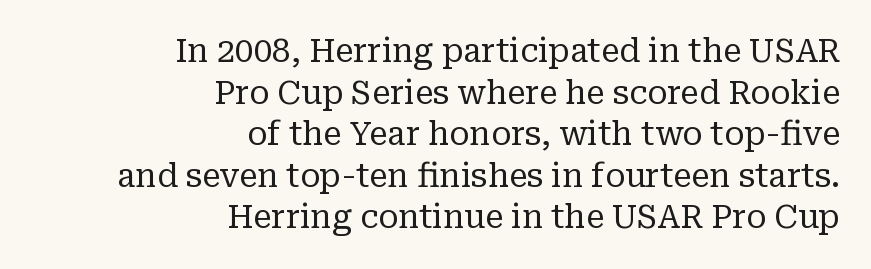
{"serif": "yes", "italic": "no", "bold": "no", "weight": "regular", "width": "normal", "stroke_contrast": "low", "x_height": "medium", "monospaced": "no", "underline": "no", "align": "right", "line_spacing": "normal", "line_spacing_ratio": 1.26, "letter_spacing": "normal", "letter_spacing_em": 0.0, "glyph_px": 33}
